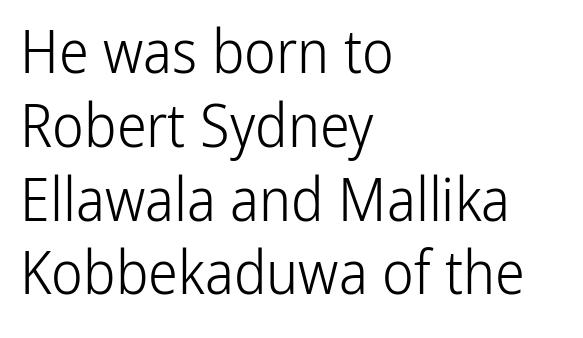
The image shows 60 px light, condensed sans-serif type, upright; set left-aligned, line spacing 1.23x, normal letter spacing, not underlined; low stroke contrast and a medium x-height.
